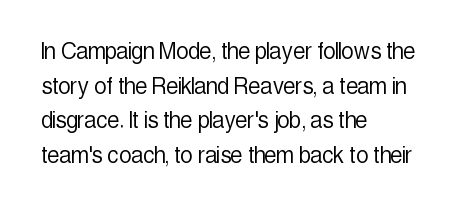
The image shows 27 px text type, upright; set left-aligned, normal line spacing (1.28x), normal letter spacing, not underlined.
